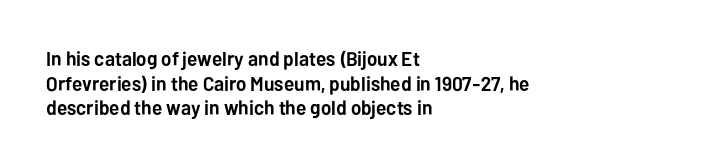
{"italic": "no", "bold": "yes", "underline": "no", "align": "left", "line_spacing_ratio": 1.23, "letter_spacing": "normal", "letter_spacing_em": 0.0, "glyph_px": 20}
